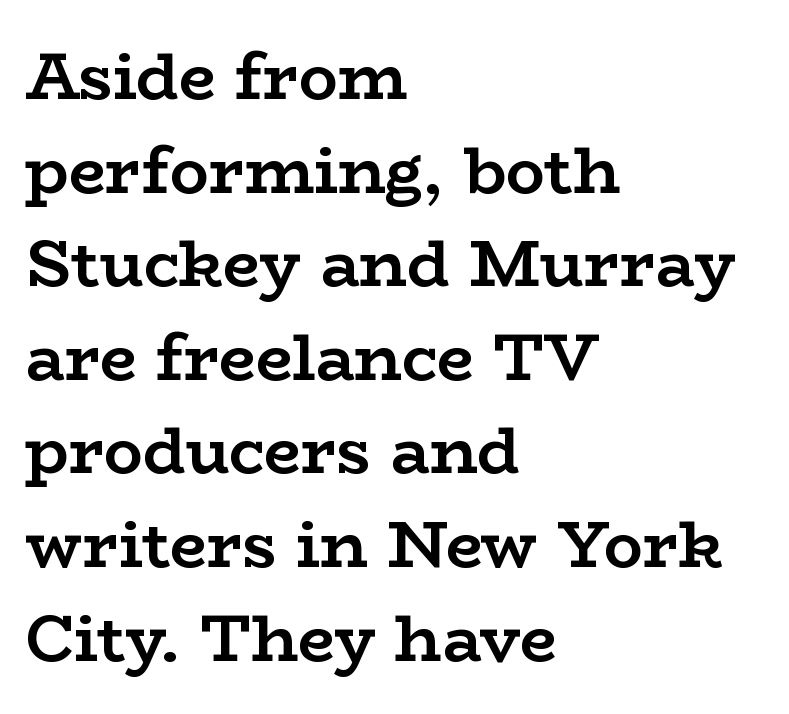
{"serif": "yes", "italic": "no", "bold": "yes", "weight": "semibold", "width": "wide", "stroke_contrast": "low", "x_height": "medium", "monospaced": "no", "underline": "no", "align": "left", "line_spacing": "normal", "line_spacing_ratio": 1.44, "letter_spacing": "normal", "letter_spacing_em": 0.0, "glyph_px": 65}
